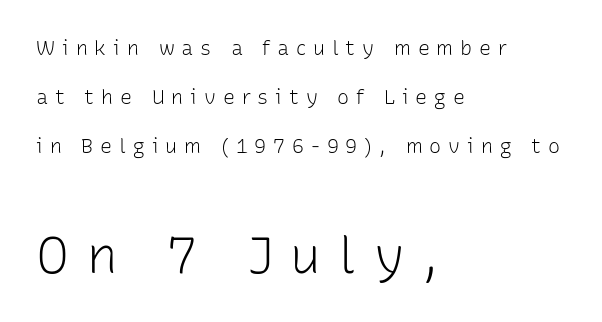
{"serif": "no", "italic": "no", "bold": "no", "weight": "light", "width": "normal", "stroke_contrast": "low", "x_height": "medium", "monospaced": "no", "underline": "no", "align": "left", "line_spacing": "loose", "line_spacing_ratio": 2.45, "letter_spacing": "wide", "letter_spacing_em": 0.34, "larger_block": "second", "size_ratio": 2.55, "glyph_px": 51}
